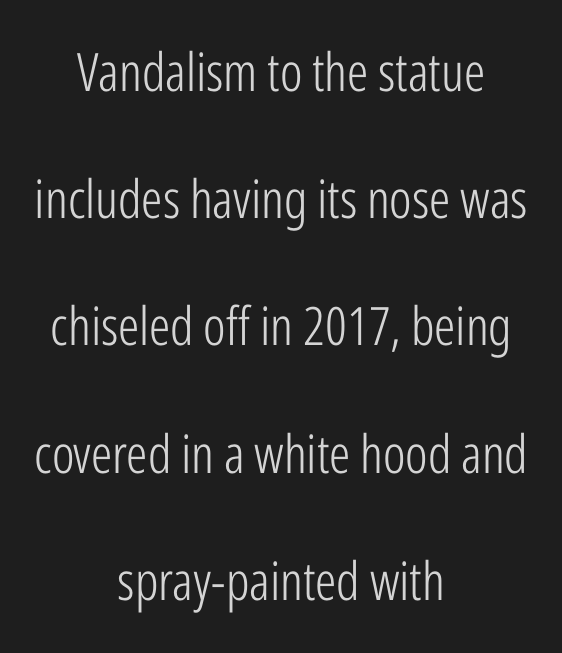
{"serif": "no", "italic": "no", "bold": "no", "weight": "light", "width": "condensed", "stroke_contrast": "low", "x_height": "medium", "monospaced": "no", "underline": "no", "align": "center", "line_spacing": "loose", "line_spacing_ratio": 2.4, "letter_spacing": "normal", "letter_spacing_em": 0.0, "glyph_px": 53}
